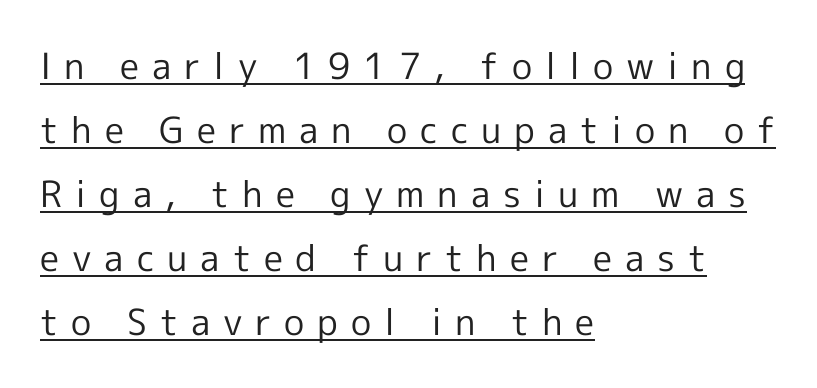
The image shows 36 px regular-weight sans-serif type, upright; set left-aligned, line spacing 1.78x, unusually wide letter spacing (+0.36 em), underlined; a medium x-height.
